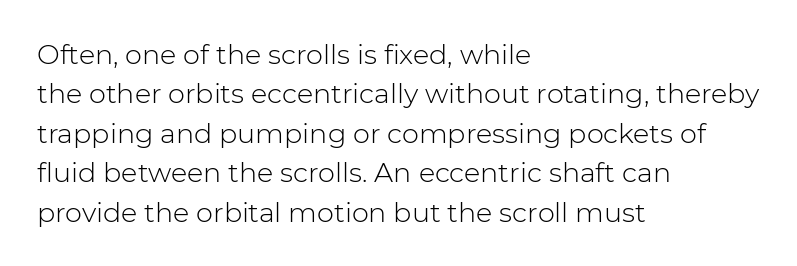
Quick note: not italic, upright. Is the stroke heavy? The answer is a plain regular-or-lighter. The setting favours the left margin, as ordinary paragraphs usually do. Has an underline been added? It has not. Tracking here is standard; glyphs follow each other at the usual distance. Line spacing here is normal.
